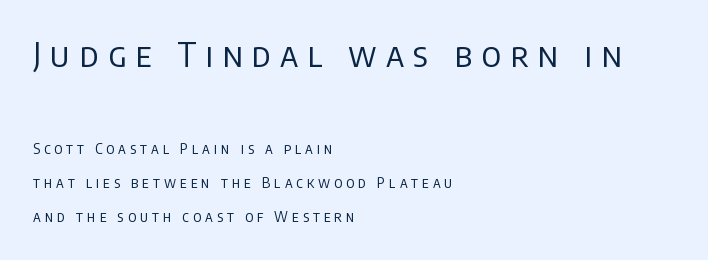
Q: Is the text bold? A: No.
Q: Is the text italic (slanted)? A: No, it is upright.
Q: Is the typeface a serif or a sans-serif typeface? A: Sans-serif.
Q: Is the text underlined? A: No.
Q: How is the paragraph aligned? A: Left-aligned.
Q: Is the spacing between letters normal or unusually wide? A: Unusually wide.
Q: Is the spacing between lines tight, normal or loose? A: Loose.
Q: Which block of text is set in a larger size, the first (top) or the second (bottom)? A: The first (top) one.
Q: Width (condensed, normal, or wide)? A: Normal.
Q: Stroke contrast? A: Low.
Q: x-height? A: Large.
Q: Monospaced? A: No.
